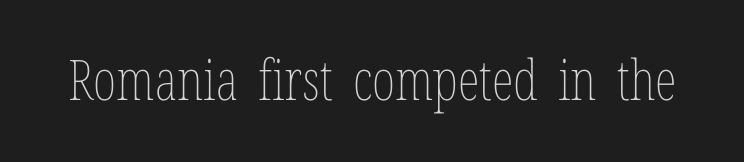
Posture: vertical. Is this a fixed-width face? No — the glyphs have proportional, varying widths. The gaps between neighbouring characters are ordinary and unremarkable. Nobody drew a line under any word here. Caption: face not bold, strokes unweighted.
